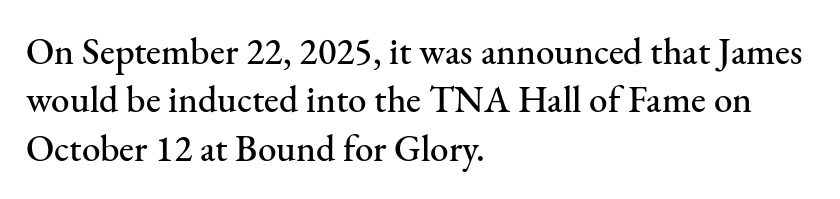
If you drew a ruler down the left edge, every line would touch it. Rule under the text: the space is simply empty. Think of a printed novel: that variable character pitch is what you see here. Students, note that the glyphs here touch the page at normal intervals. This rendering employs a face with finishing strokes, i.e., a serif.
